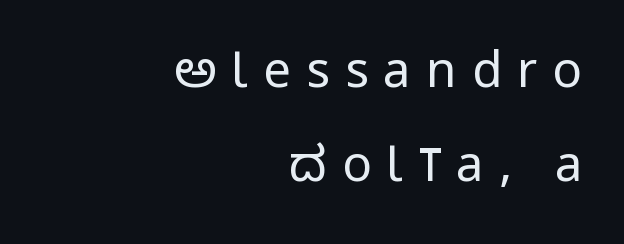
Whoever set this chose breathing room over compactness in the vertical rhythm. The gaps between neighbouring characters are conspicuously large. The characters display no serif detailing; their extremities are plain. Stems and bowls with no extra thickness — not bold.
